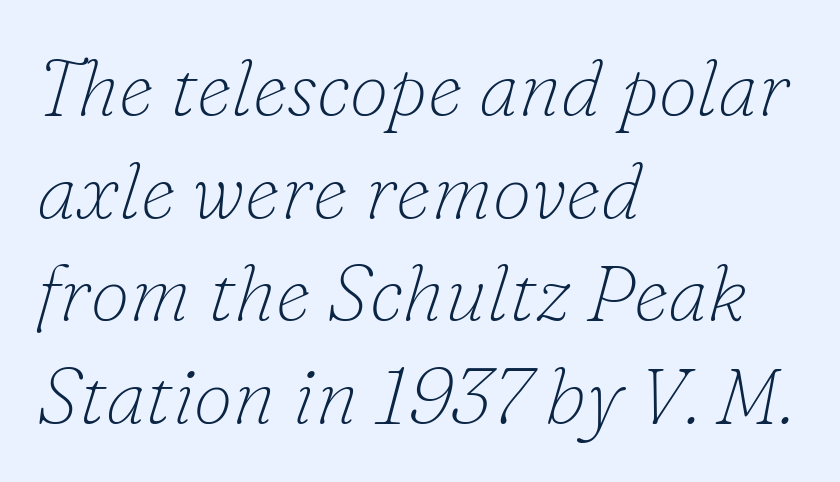
The image shows 79 px thin serif type, italic (leaning right); set left-aligned, normal line spacing (1.3x), normal letter spacing, not underlined; low stroke contrast and a small x-height.
